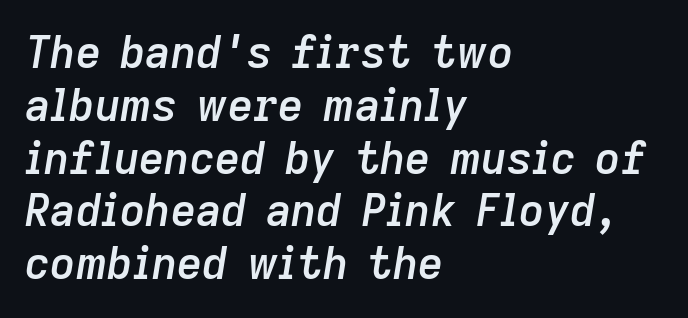
Q: Is the text bold? A: Semi-bold.
Q: Is the text italic (slanted)? A: Yes, it leans right by about 9 degrees.
Q: Is the text underlined? A: No.
Q: How is the paragraph aligned? A: Left-aligned.
Q: Is the spacing between letters normal or unusually wide? A: Normal.
Q: Width (condensed, normal, or wide)? A: Normal.
Q: Stroke contrast? A: Low.
Q: x-height? A: Medium.
Q: Monospaced? A: No.
